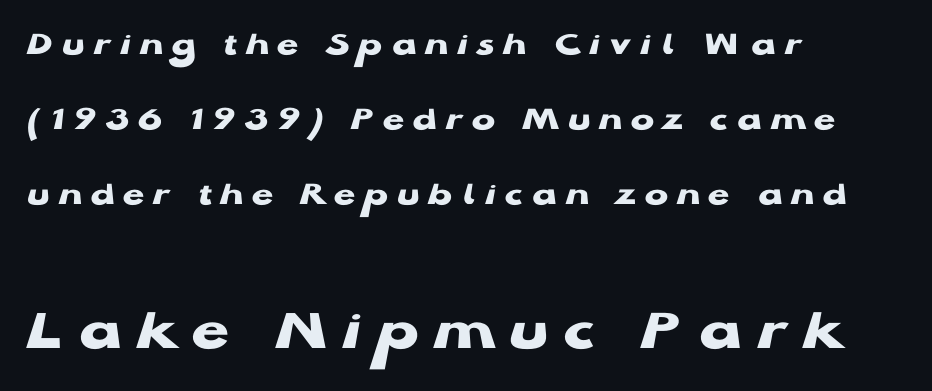
The image shows 61 px heavy, wide sans-serif type, upright; set left-aligned, loose line spacing (2.15x), unusually wide letter spacing (+0.25 em), not underlined; the second (bottom) block is 1.74x larger; low stroke contrast and a medium x-height.
